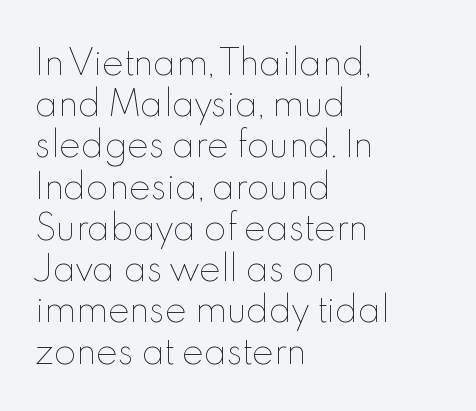
{"italic": "no", "bold": "no", "weight": "thin", "width": "normal", "x_height": "small", "monospaced": "no", "underline": "no", "align": "left", "line_spacing": "normal", "line_spacing_ratio": 1.25, "letter_spacing": "normal", "letter_spacing_em": 0.0, "glyph_px": 33}
